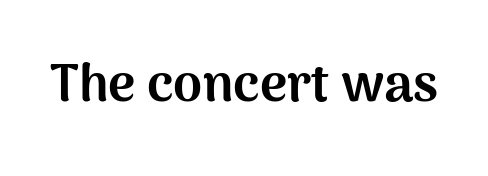
{"serif": "no", "italic": "no", "bold": "yes", "weight": "bold", "width": "normal", "stroke_contrast": "medium", "x_height": "medium", "monospaced": "no", "underline": "no", "letter_spacing": "normal", "letter_spacing_em": 0.0, "glyph_px": 52}
